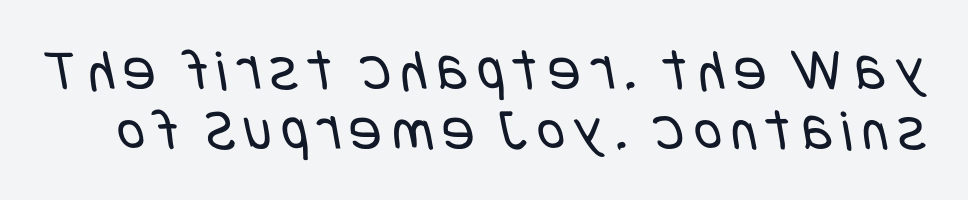
Q: Is the text bold? A: No.
Q: Is the typeface a serif or a sans-serif typeface? A: Sans-serif.
Q: Is the text underlined? A: No.
Q: Is the spacing between lines tight, normal or loose? A: Tight.
Q: Width (condensed, normal, or wide)? A: Condensed.
Q: Stroke contrast? A: Low.
Q: x-height? A: Large.
